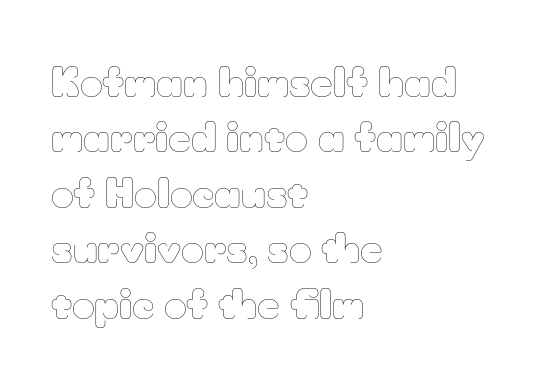
Q: Is the text bold? A: No.
Q: Is the text italic (slanted)? A: No, it is upright.
Q: Is the text underlined? A: No.
Q: How is the paragraph aligned? A: Left-aligned.
Q: Is the spacing between letters normal or unusually wide? A: Normal.
Q: Is the spacing between lines tight, normal or loose? A: Normal.
Q: Width (condensed, normal, or wide)? A: Normal.
Q: Stroke contrast? A: Low.
Q: x-height? A: Small.
Q: Monospaced? A: No.
